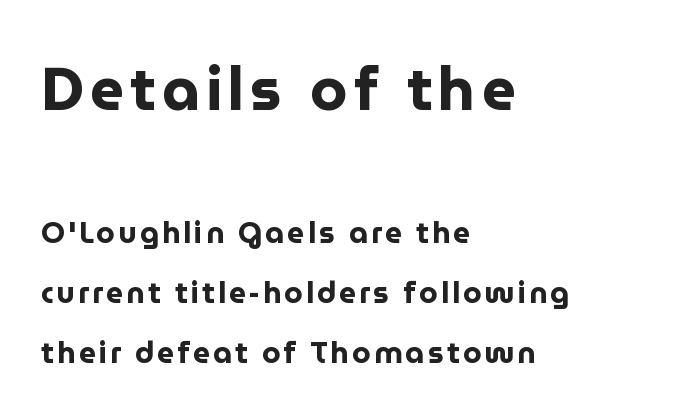
Varying glyph widths throughout — classic text-font behaviour. The glyphs have the mass of a bold cut. The text was rendered using a sans face with plain stroke endings. The compositor pushed each line to the left boundary. You can tell it's not italic because the verticals are truly vertical. The rendering uses a large line-height, opening up the rows.
